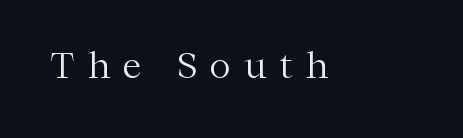
{"serif": "yes", "italic": "no", "bold": "no", "weight": "light", "width": "normal", "stroke_contrast": "medium", "x_height": "medium", "monospaced": "no", "underline": "no", "letter_spacing": "wide", "letter_spacing_em": 0.38, "glyph_px": 35}
